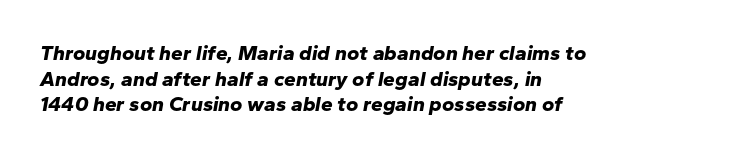
The image shows 21 px bold type, italic (leaning right); set left-aligned, line spacing 1.22x, normal letter spacing, not underlined.
